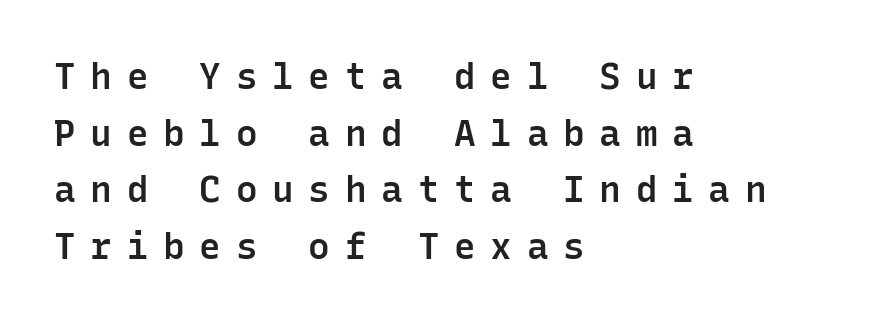
The image shows 36 px semibold sans-serif type, upright, monospaced; set left-aligned, normal line spacing (1.57x), unusually wide letter spacing (+0.41 em), not underlined; low stroke contrast and a medium x-height.
